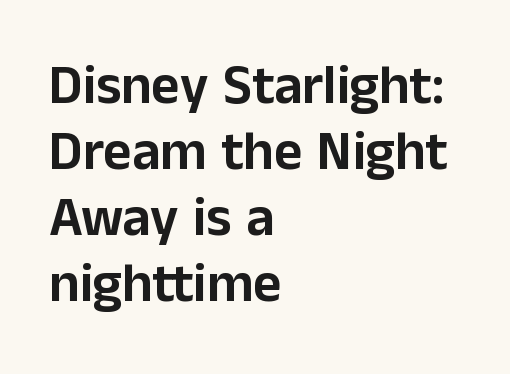
Q: Is the text italic (slanted)? A: No, it is upright.
Q: Is the typeface a serif or a sans-serif typeface? A: Sans-serif.
Q: Is the text underlined? A: No.
Q: How is the paragraph aligned? A: Left-aligned.
Q: Is the spacing between letters normal or unusually wide? A: Normal.
Q: Width (condensed, normal, or wide)? A: Normal.
Q: Stroke contrast? A: Low.
Q: x-height? A: Medium.
Q: Monospaced? A: No.
